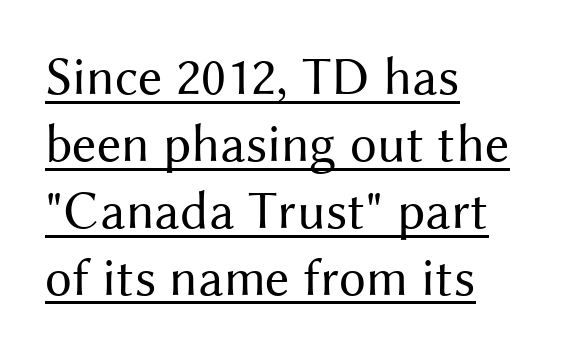
{"serif": "no", "italic": "no", "bold": "no", "weight": "regular", "width": "normal", "stroke_contrast": "medium", "x_height": "medium", "monospaced": "no", "underline": "yes", "align": "left", "line_spacing_ratio": 1.24, "letter_spacing": "normal", "letter_spacing_em": 0.0, "glyph_px": 54}
